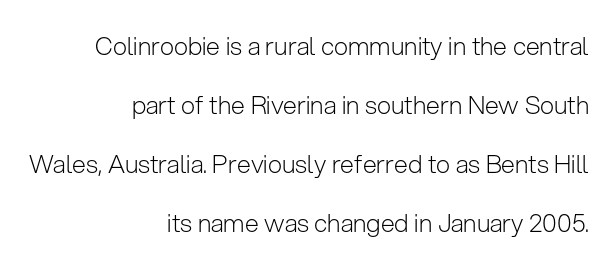
Q: Is the text bold? A: No.
Q: Is the text italic (slanted)? A: No, it is upright.
Q: Is the text underlined? A: No.
Q: How is the paragraph aligned? A: Right-aligned.
Q: Is the spacing between letters normal or unusually wide? A: Normal.
Q: Is the spacing between lines tight, normal or loose? A: Loose.
